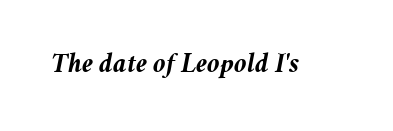
The image shows 28 px semibold type, italic (leaning right); set normal letter spacing, not underlined; medium stroke contrast and a medium x-height.
